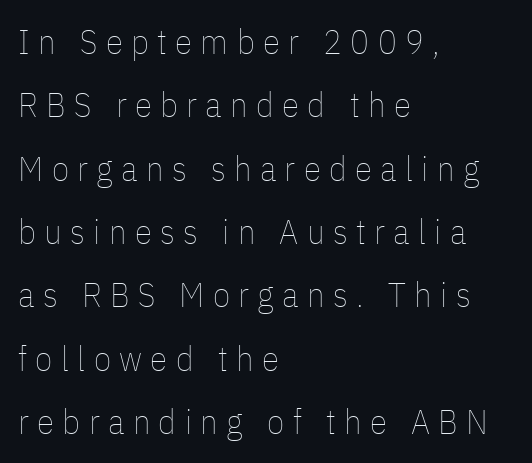
Is the letter spacing exaggerated? Yes — the characters are pushed far apart. Quick note: underline off. Short and long lines alike share a common starting point at left. Looks like regular typesetting: each glyph gets only the width it needs. A typesetter would mark this as roman, not italic.
